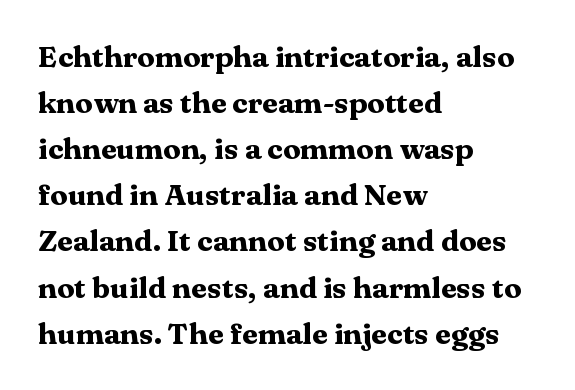
Q: Is the text bold? A: Yes.
Q: Is the text italic (slanted)? A: No, it is upright.
Q: Is the typeface a serif or a sans-serif typeface? A: Serif.
Q: Is the text underlined? A: No.
Q: How is the paragraph aligned? A: Left-aligned.
Q: Is the spacing between letters normal or unusually wide? A: Normal.
Q: Is the spacing between lines tight, normal or loose? A: Normal.
Q: Width (condensed, normal, or wide)? A: Wide.
Q: Stroke contrast? A: Medium.
Q: x-height? A: Medium.
Q: Monospaced? A: No.
